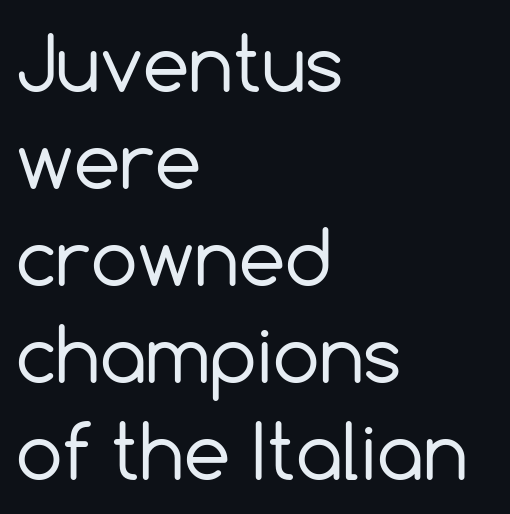
The image shows 74 px regular-weight sans-serif type, upright; set left-aligned, normal line spacing (1.31x), normal letter spacing, not underlined; a medium x-height.
